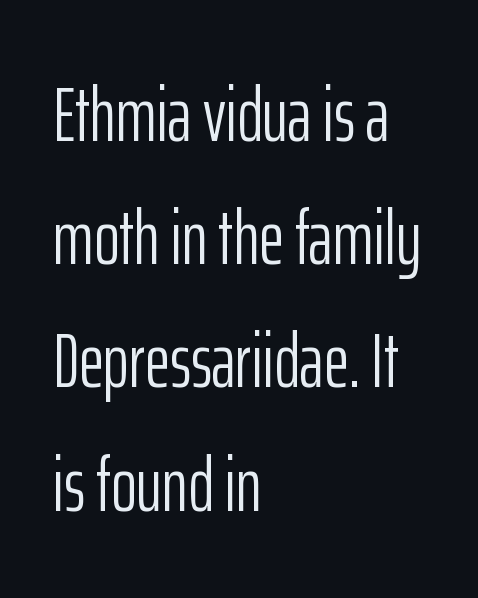
{"serif": "no", "italic": "no", "bold": "no", "weight": "light", "width": "condensed", "stroke_contrast": "low", "x_height": "medium", "monospaced": "no", "underline": "no", "align": "left", "line_spacing": "normal", "line_spacing_ratio": 1.6, "letter_spacing": "normal", "letter_spacing_em": 0.0, "glyph_px": 77}
